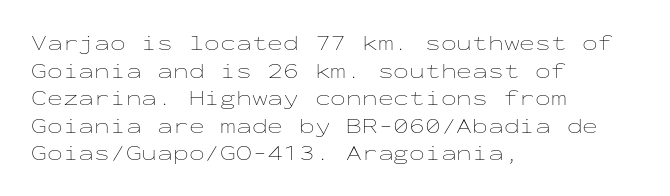
{"italic": "no", "bold": "no", "underline": "no", "align": "left", "line_spacing": "normal", "line_spacing_ratio": 1.31, "letter_spacing": "normal", "letter_spacing_em": 0.0, "glyph_px": 21}
